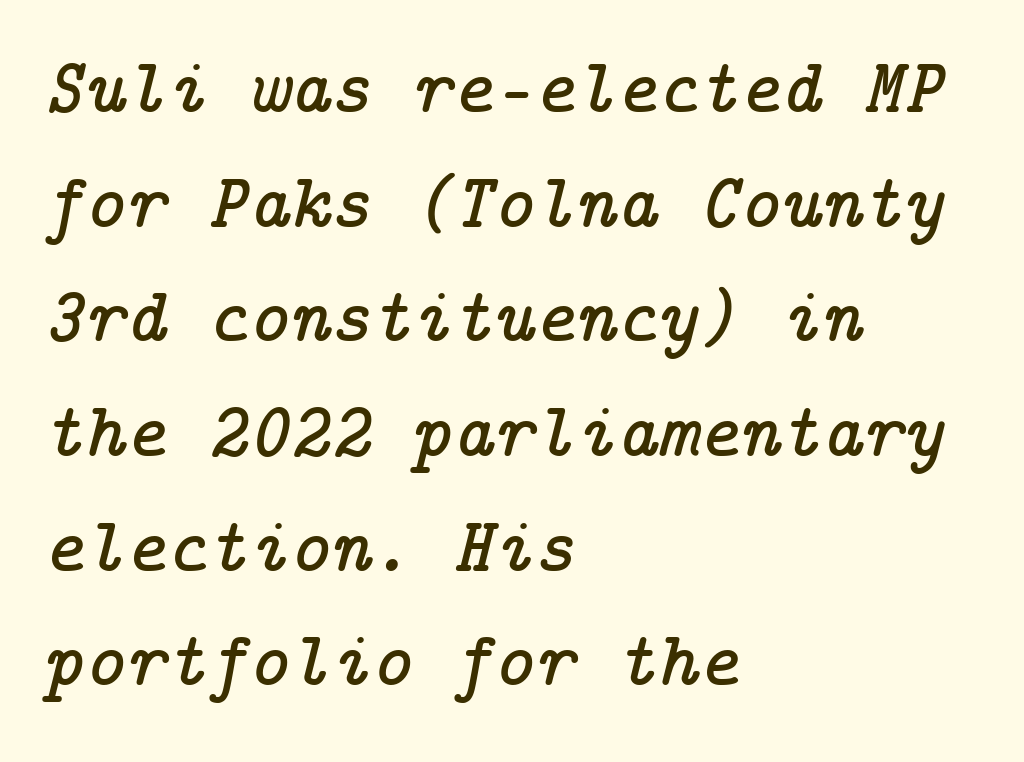
Q: Is the text italic (slanted)? A: Yes, it leans right by about 14 degrees.
Q: Is the typeface a serif or a sans-serif typeface? A: Serif.
Q: Is the text underlined? A: No.
Q: How is the paragraph aligned? A: Left-aligned.
Q: Is the spacing between letters normal or unusually wide? A: Normal.
Q: Is the spacing between lines tight, normal or loose? A: Normal.
Q: Width (condensed, normal, or wide)? A: Normal.
Q: Stroke contrast? A: Low.
Q: x-height? A: Medium.
